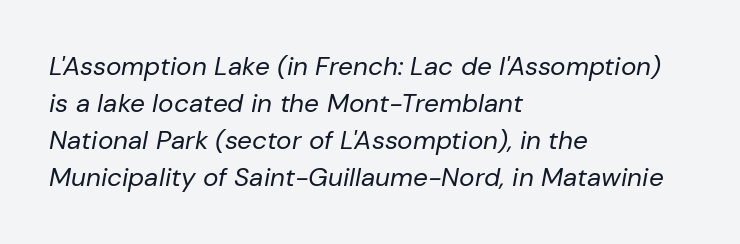
{"italic": "yes", "lean": "right", "slant_degrees": 10, "bold": "no", "underline": "no", "align": "left", "line_spacing": "normal", "line_spacing_ratio": 1.42, "letter_spacing": "normal", "letter_spacing_em": 0.0, "glyph_px": 26}
